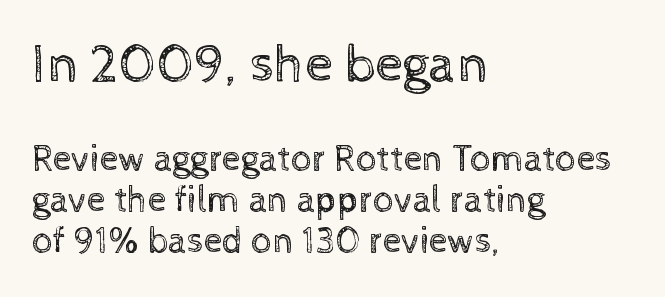
The image shows 55 px regular-weight type, upright; set left-aligned, tight line spacing (1.11x), normal letter spacing, not underlined; the first (top) block is 1.49x larger; a medium x-height.
